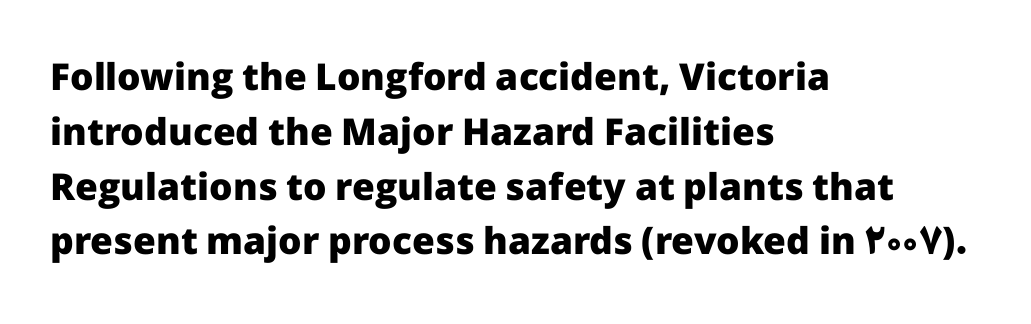
Each word holds together tightly as a unit, with standard inter-letter gaps. Is there any slant? The stems are plumb. Notice how thick the strokes are: this is what a full bold looks like. Typeset ragged right — the left edge is the straight one.
